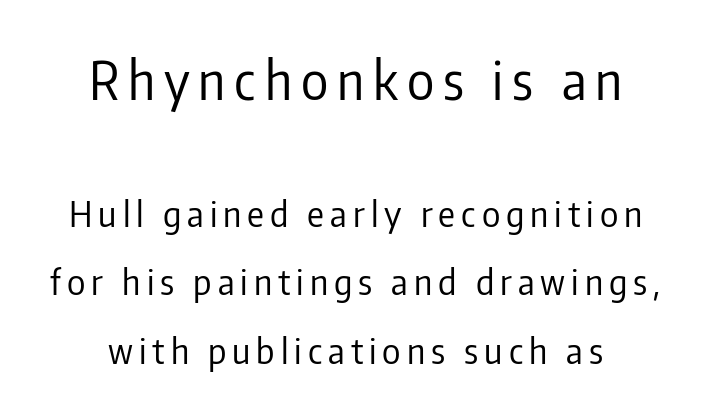
{"serif": "no", "italic": "no", "bold": "no", "weight": "regular", "width": "condensed", "stroke_contrast": "low", "x_height": "medium", "monospaced": "no", "underline": "no", "line_spacing": "loose", "line_spacing_ratio": 1.96, "larger_block": "first", "size_ratio": 1.49, "glyph_px": 52}
